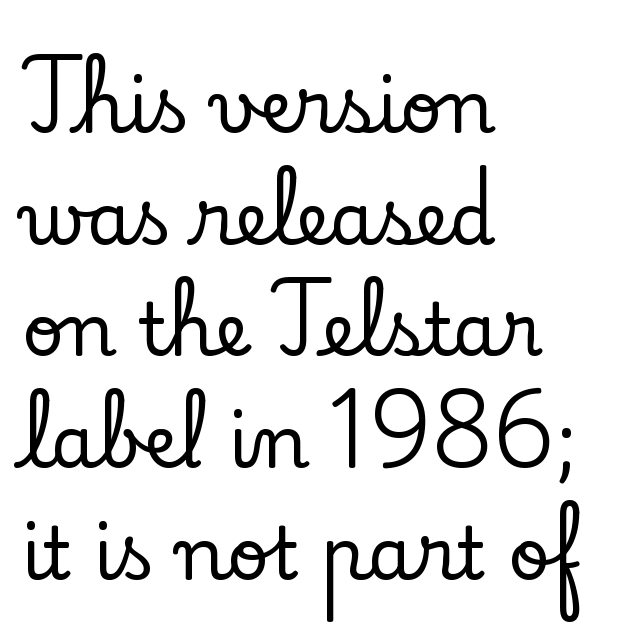
Does the leading feel generous? No, just average. Are there feet on the stems? There are — it's a serif. This sample is left-justified, so line endings fall wherever the words run out. This rendering leaves character spacing at its baseline value. Think of a printed novel: that variable character pitch is what you see here. Underlining? Definitely not there.
